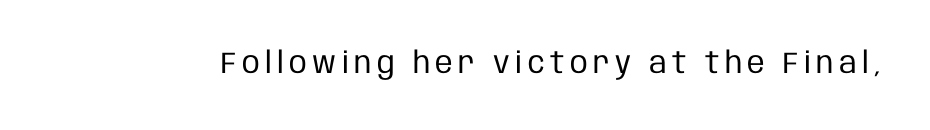
The image shows 30 px regular-weight, condensed sans-serif type, upright; set not underlined; low stroke contrast and a large x-height.
